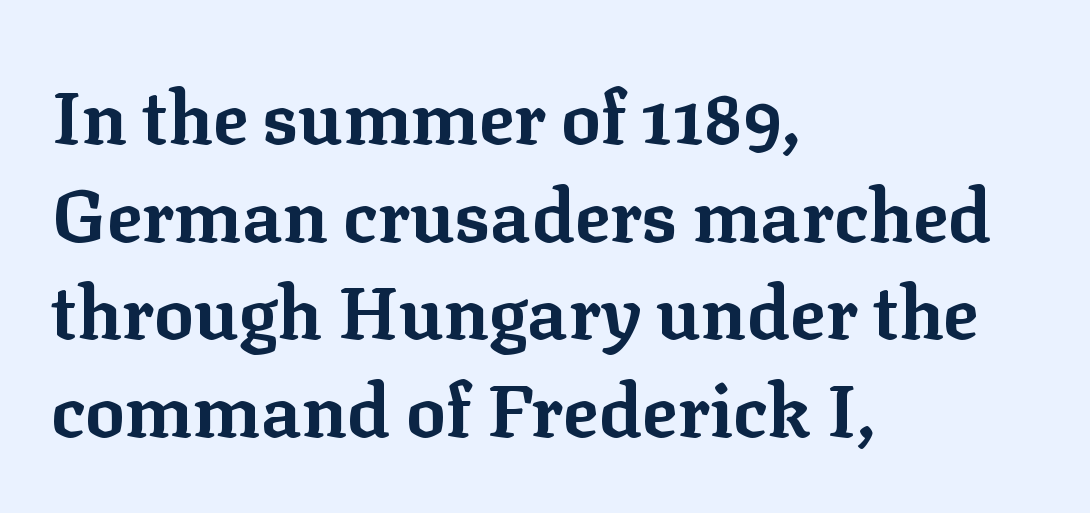
The face used here is seriffed, in the tradition of book romans. The letterforms sit shoulder to shoulder at normal distance. The line-height multiplier appears to be the usual default. The words here are not underlined.
